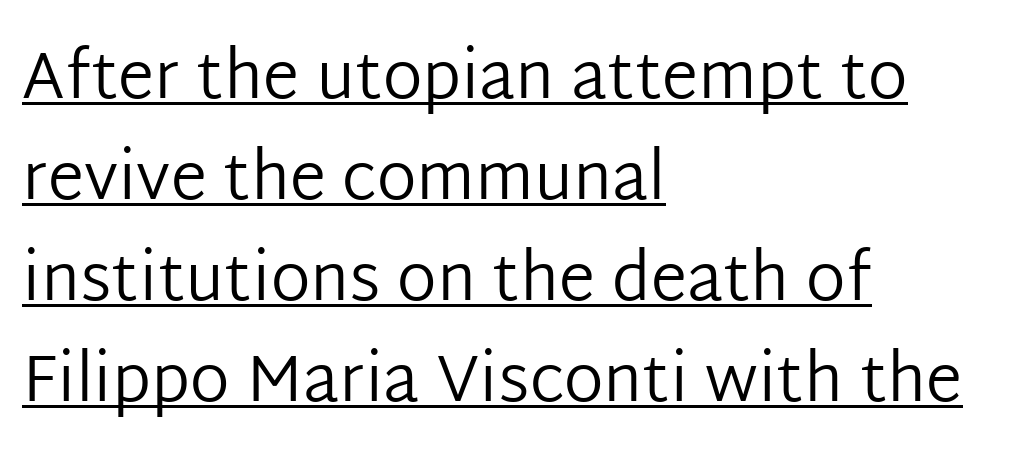
The image shows 66 px regular-weight sans-serif type, upright; set left-aligned, normal line spacing (1.53x), normal letter spacing, underlined; low stroke contrast and a medium x-height.
